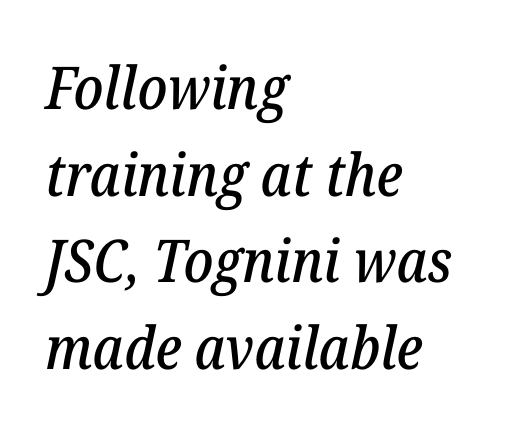
The image shows 59 px serif type, italic (leaning right); set left-aligned, normal line spacing (1.47x), normal letter spacing, not underlined; low stroke contrast and a medium x-height.
